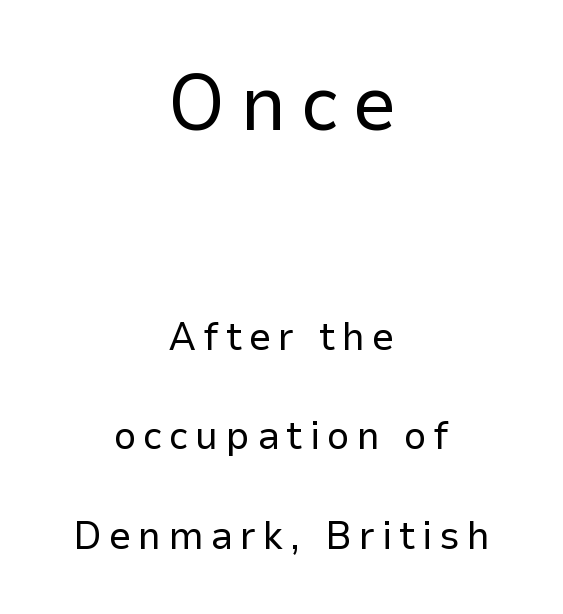
Q: Is the text bold? A: No.
Q: Is the text italic (slanted)? A: No, it is upright.
Q: Is the typeface a serif or a sans-serif typeface? A: Sans-serif.
Q: Is the text underlined? A: No.
Q: How is the paragraph aligned? A: Centered.
Q: Is the spacing between lines tight, normal or loose? A: Loose.
Q: Which block of text is set in a larger size, the first (top) or the second (bottom)? A: The first (top) one.
Q: Width (condensed, normal, or wide)? A: Normal.
Q: Stroke contrast? A: Low.
Q: x-height? A: Medium.
Q: Monospaced? A: No.
